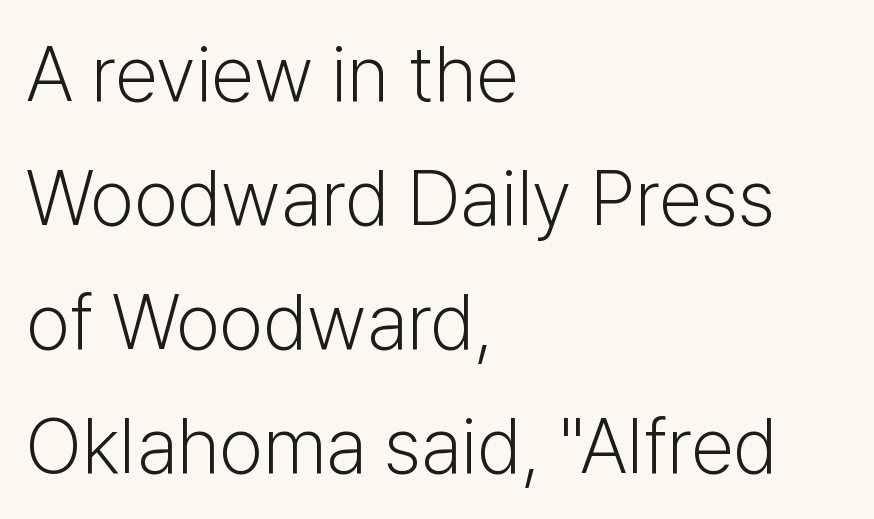
The axis of the letterforms is exactly vertical. The lines sit at an ordinary, default distance from one another. Horizontally, the lines are justified to the leading edge only. No extra tracking has been applied to these lines.
